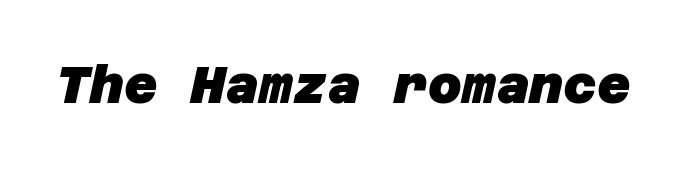
{"serif": "no", "bold": "yes", "weight": "heavy", "width": "normal", "stroke_contrast": "low", "x_height": "large", "underline": "no", "letter_spacing": "normal", "letter_spacing_em": 0.0, "glyph_px": 52}
